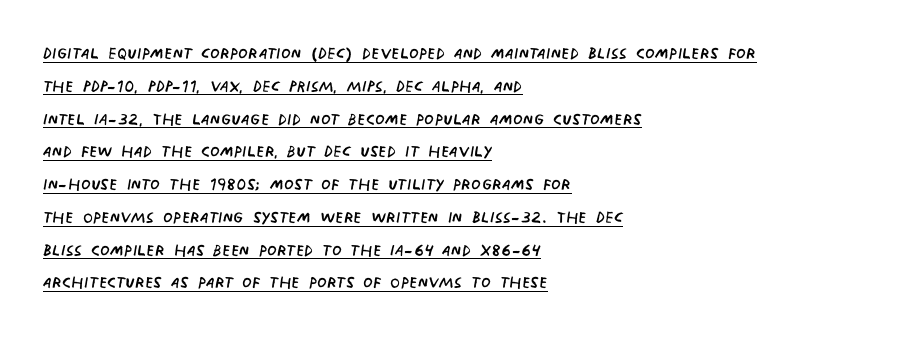
Q: Is the text bold? A: No.
Q: Is the text underlined? A: Yes.
Q: How is the paragraph aligned? A: Left-aligned.
Q: Is the spacing between letters normal or unusually wide? A: Normal.
Q: Is the spacing between lines tight, normal or loose? A: Normal.
